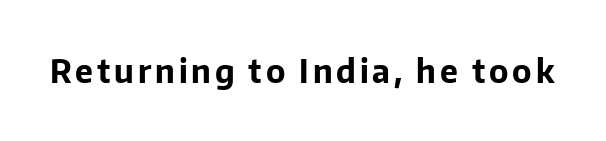
The image shows 32 px bold sans-serif type, upright; set not underlined; low stroke contrast and a medium x-height.
